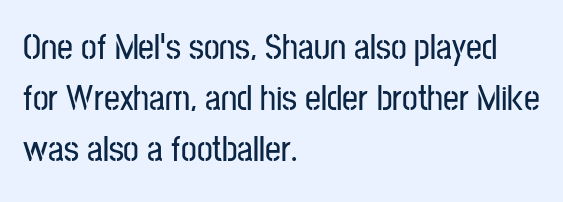
The image shows 35 px condensed sans-serif type, upright; set left-aligned, normal line spacing (1.46x), normal letter spacing, not underlined; low stroke contrast and a medium x-height.
